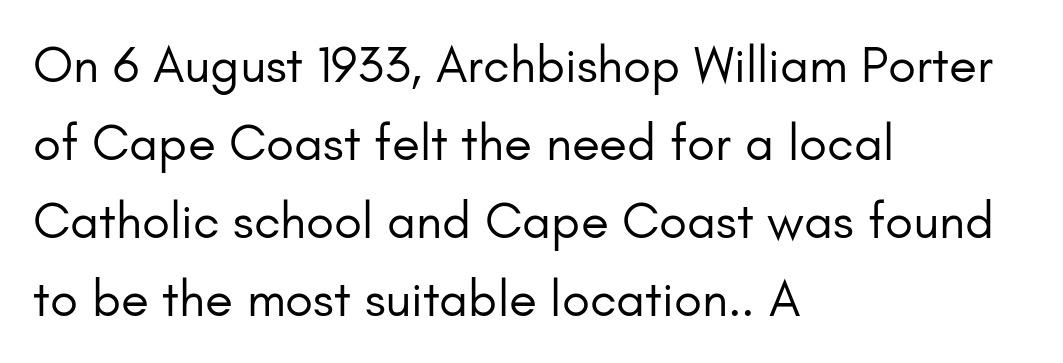
The image shows 51 px regular-weight sans-serif type, upright; set left-aligned, normal line spacing (1.53x), normal letter spacing, not underlined; low stroke contrast and a small x-height.
